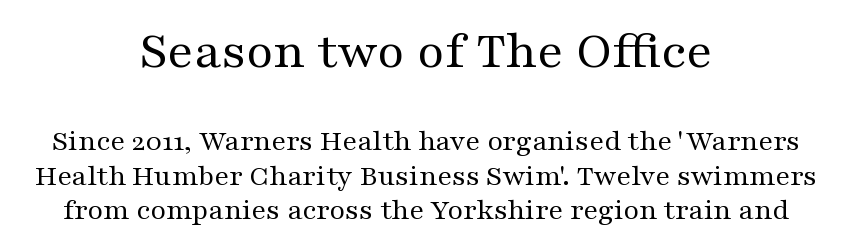
Nobody touched the tracking dial on this one. Visually the block forms a symmetrical silhouette, jagged on both flanks. A light-to-regular cut is what we see here. Is this a sans? No — the strokes have serifs. The emphasis by scale lands on block number one, above.
